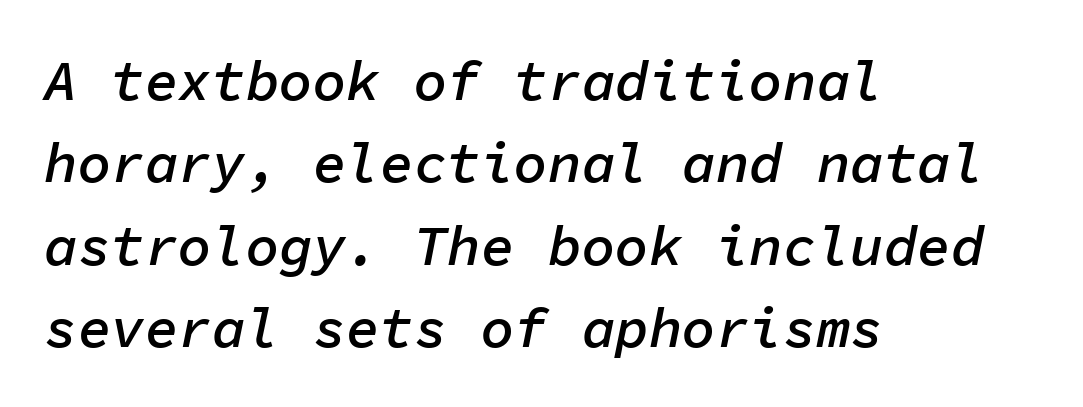
{"italic": "yes", "lean": "right", "slant_degrees": 11, "bold": "semi", "weight": "semibold", "width": "normal", "stroke_contrast": "low", "x_height": "medium", "monospaced": "yes", "underline": "no", "align": "left", "line_spacing": "normal", "line_spacing_ratio": 1.47, "letter_spacing": "normal", "letter_spacing_em": 0.0, "glyph_px": 56}
